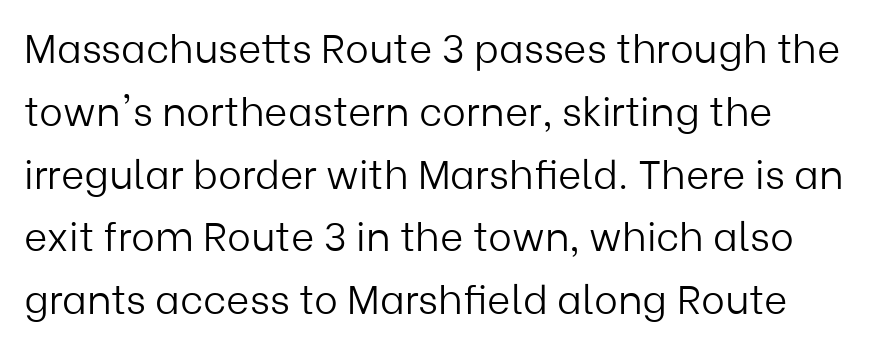
Underlining? Definitely not there. Posture: vertical. The passage shown is typed in a proportional face where columns would drift. The face used here is rendered with its standard letterfit. A typesetter would call this leading conventional body-copy spacing.
